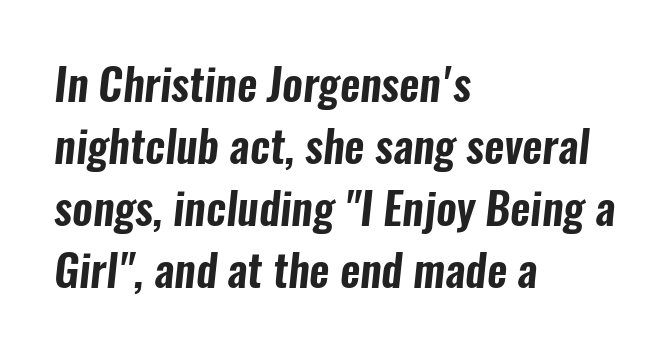
Q: Is the typeface a serif or a sans-serif typeface? A: Sans-serif.
Q: Is the text underlined? A: No.
Q: How is the paragraph aligned? A: Left-aligned.
Q: Is the spacing between letters normal or unusually wide? A: Normal.
Q: Is the spacing between lines tight, normal or loose? A: Normal.
Q: Width (condensed, normal, or wide)? A: Condensed.
Q: Stroke contrast? A: Low.
Q: x-height? A: Medium.
Q: Monospaced? A: No.
